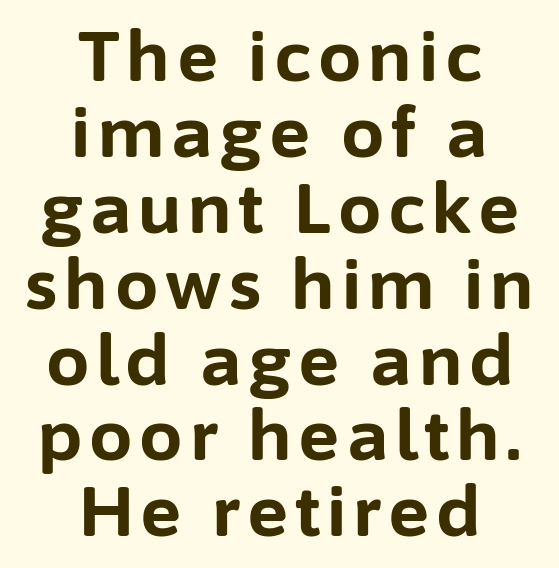
{"serif": "no", "italic": "no", "bold": "yes", "weight": "bold", "width": "normal", "stroke_contrast": "low", "x_height": "medium", "monospaced": "no", "underline": "no", "align": "center", "line_spacing": "tight", "line_spacing_ratio": 1.1, "glyph_px": 69}
